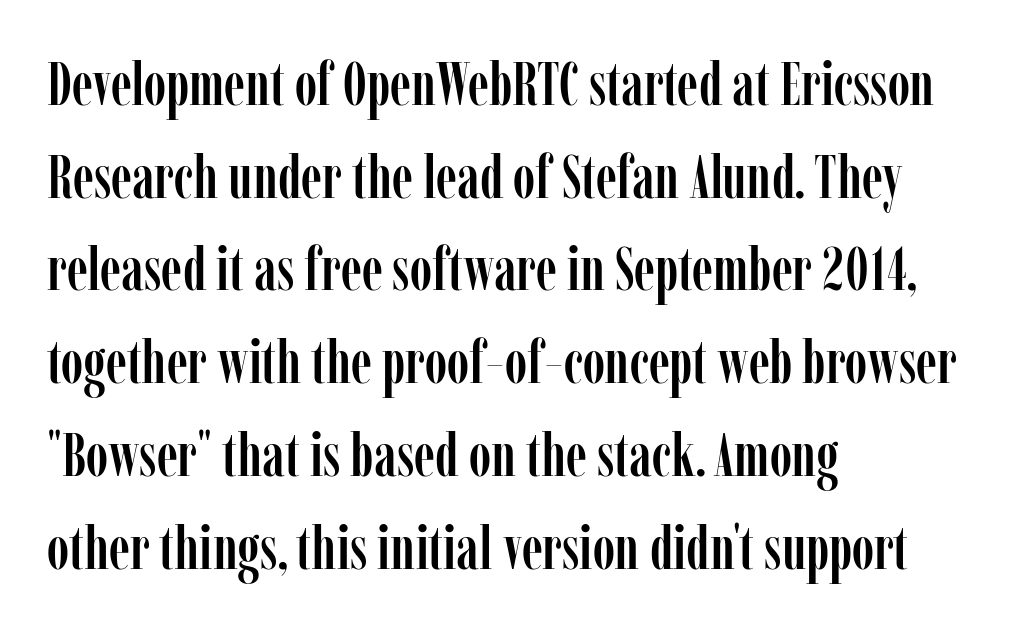
Q: Is the text italic (slanted)? A: No, it is upright.
Q: Is the typeface a serif or a sans-serif typeface? A: Serif.
Q: Is the text underlined? A: No.
Q: How is the paragraph aligned? A: Left-aligned.
Q: Is the spacing between letters normal or unusually wide? A: Normal.
Q: Is the spacing between lines tight, normal or loose? A: Normal.
Q: Width (condensed, normal, or wide)? A: Condensed.
Q: Stroke contrast? A: Low.
Q: x-height? A: Medium.
Q: Monospaced? A: No.
